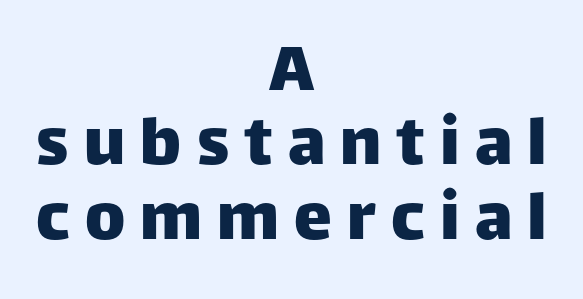
{"serif": "no", "italic": "no", "width": "normal", "stroke_contrast": "low", "x_height": "large", "monospaced": "no", "underline": "no", "align": "center", "line_spacing": "tight", "line_spacing_ratio": 0.98, "letter_spacing": "wide", "letter_spacing_em": 0.2, "glyph_px": 76}
